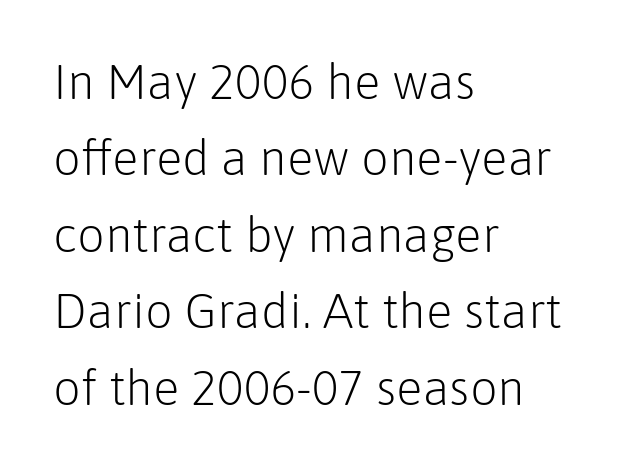
Q: Is the text bold? A: No.
Q: Is the text italic (slanted)? A: No, it is upright.
Q: Is the typeface a serif or a sans-serif typeface? A: Sans-serif.
Q: Is the text underlined? A: No.
Q: How is the paragraph aligned? A: Left-aligned.
Q: Is the spacing between letters normal or unusually wide? A: Normal.
Q: Is the spacing between lines tight, normal or loose? A: Normal.
Q: Width (condensed, normal, or wide)? A: Normal.
Q: Stroke contrast? A: Low.
Q: x-height? A: Medium.
Q: Monospaced? A: No.
